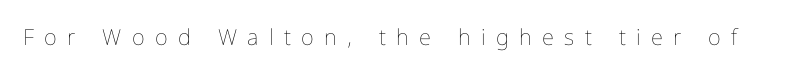
The foot of each line stays bare and open. This is not heavy type; no bold has been used. You could only call the tracking loose — the letters float apart. The lettering stays uniformly vertical, giving the passage a roman look.
